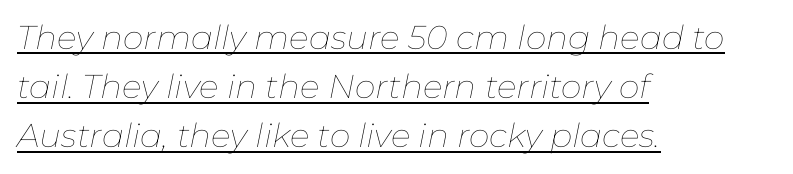
The image shows 33 px thin type, italic (leaning right); set left-aligned, normal line spacing (1.49x), normal letter spacing, underlined; low stroke contrast and a medium x-height.
